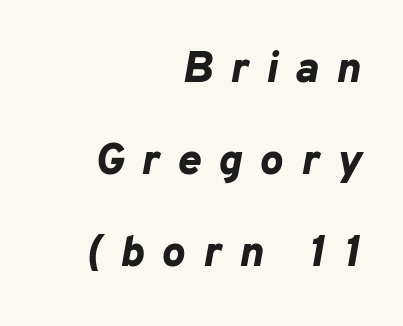
{"italic": "yes", "lean": "right", "slant_degrees": 10, "bold": "yes", "weight": "bold", "width": "normal", "stroke_contrast": "low", "x_height": "medium", "monospaced": "no", "underline": "no", "align": "right", "line_spacing": "loose", "line_spacing_ratio": 2.09, "letter_spacing": "wide", "letter_spacing_em": 0.4, "glyph_px": 44}
